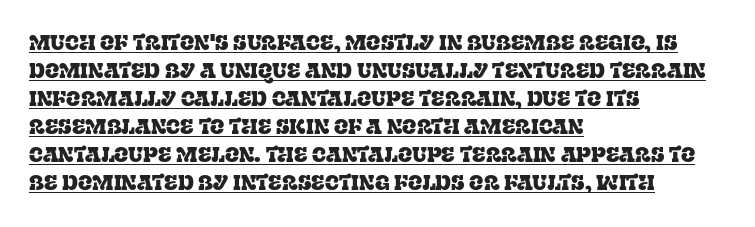
Notice how a bar underscores the lettering throughout. A typesetter would call this zero additional tracking. Do the letters lean? They stand straight. Notice how the passage keeps a crisp vertical edge on the left only. How would I describe the line gaps? Plain and ordinary.
